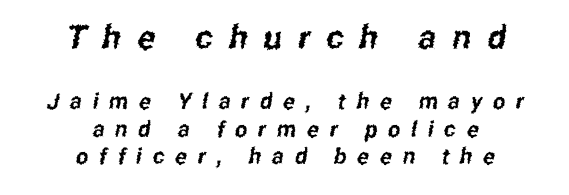
{"serif": "no", "width": "condensed", "stroke_contrast": "low", "x_height": "medium", "monospaced": "no", "underline": "no", "align": "center", "line_spacing": "normal", "line_spacing_ratio": 1.26, "letter_spacing": "wide", "letter_spacing_em": 0.49, "larger_block": "first", "size_ratio": 1.5, "glyph_px": 33}
